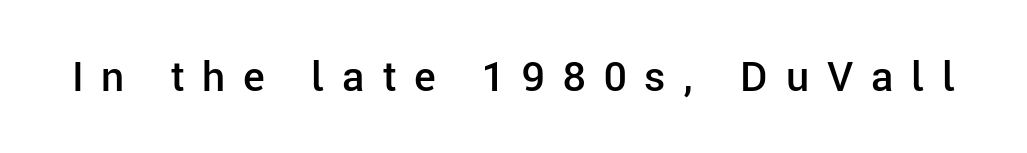
The image shows 41 px semibold sans-serif type, upright; set unusually wide letter spacing (+0.44 em), not underlined; low stroke contrast and a medium x-height.
